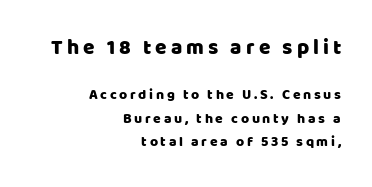
The image shows 21 px text type, upright; set right-aligned, normal line spacing (1.68x), not underlined; the first (top) block is 1.5x larger.
